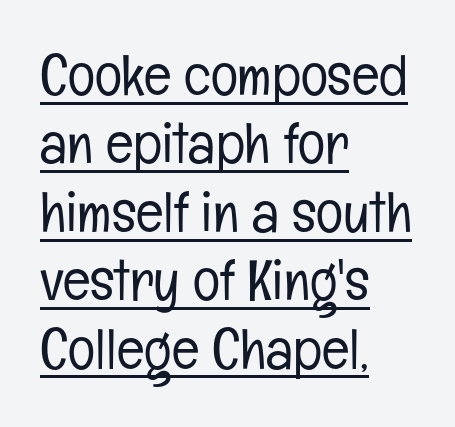
The image shows 57 px light, condensed sans-serif type, upright; set left-aligned, line spacing 1.2x, normal letter spacing, underlined; low stroke contrast and a medium x-height.
